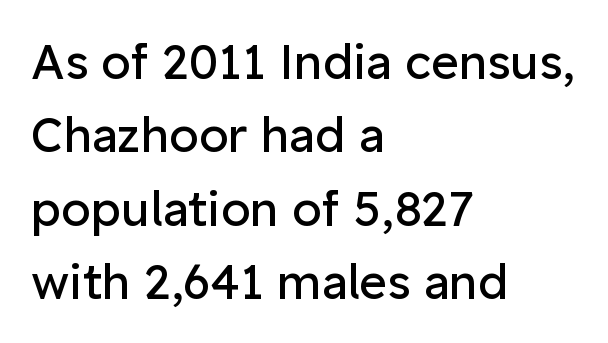
The image shows 48 px regular-weight sans-serif type, upright; set left-aligned, normal line spacing (1.53x), normal letter spacing, not underlined; low stroke contrast and a medium x-height.
